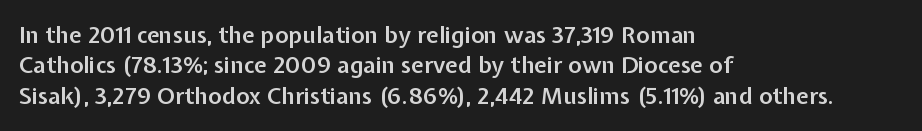
Q: Is the text bold? A: Semi-bold.
Q: Is the text italic (slanted)? A: No, it is upright.
Q: Is the text underlined? A: No.
Q: How is the paragraph aligned? A: Left-aligned.
Q: Is the spacing between letters normal or unusually wide? A: Normal.
Q: Is the spacing between lines tight, normal or loose? A: Normal.
